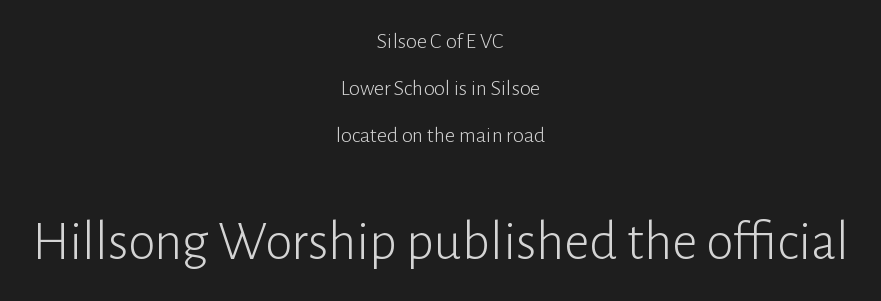
This is roman type, the default non-slanted kind. Look at the bottom of the vertical strokes: they stop flat, with no serifs. The gap between lines stays unmarked. The passage shown is typed in a proportional face where columns would drift.
